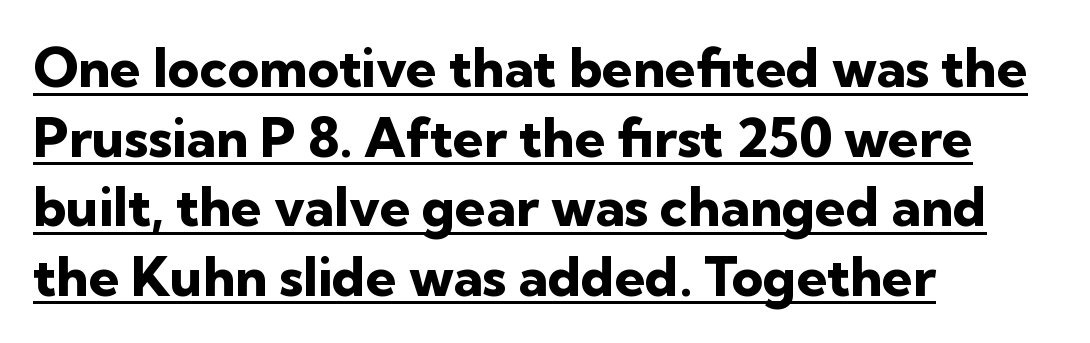
Q: Is the text bold? A: Yes.
Q: Is the text italic (slanted)? A: No, it is upright.
Q: Is the typeface a serif or a sans-serif typeface? A: Sans-serif.
Q: Is the text underlined? A: Yes.
Q: How is the paragraph aligned? A: Left-aligned.
Q: Is the spacing between letters normal or unusually wide? A: Normal.
Q: Is the spacing between lines tight, normal or loose? A: Normal.
Q: Width (condensed, normal, or wide)? A: Normal.
Q: Stroke contrast? A: Low.
Q: x-height? A: Medium.
Q: Monospaced? A: No.
